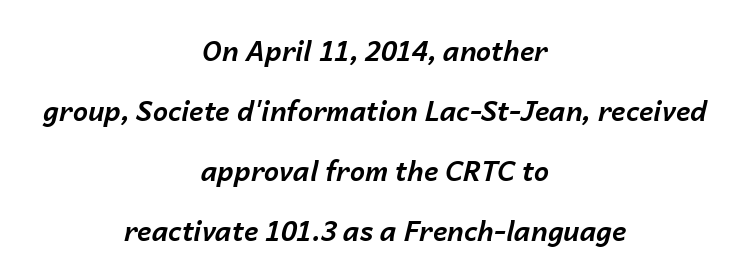
Casual observation: everything's sitting right in the middle. These lines keep a tight, regular rhythm from letter to letter. Looking at the ascenders, they clearly lean. The specimen omits any rule beneath the text block's lines. Students, observe: this is what heavily led, spacious text looks like. Bold? Absolutely — the strokes are thick and heavy.
